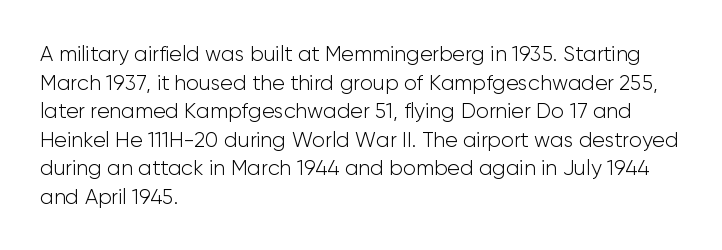
{"italic": "no", "bold": "no", "underline": "no", "align": "left", "line_spacing": "normal", "line_spacing_ratio": 1.36, "letter_spacing": "normal", "letter_spacing_em": 0.0, "glyph_px": 21}
